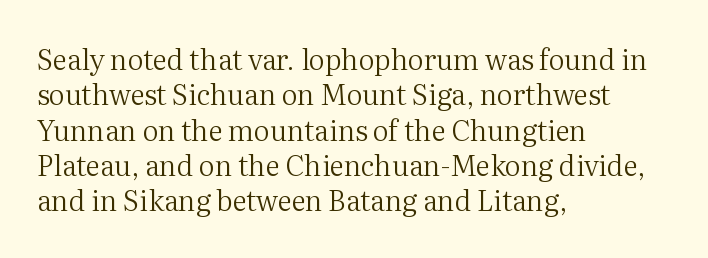
The space directly below the letters is spotless. Line beginnings align vertically; line endings do not. There is no visible air inserted between adjacent glyphs. Each stroke keeps to a modest, everyday thickness or less. The rows are spaced the way most documents space them.
